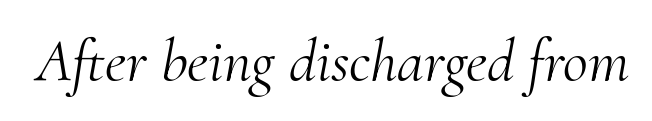
The characters display serif detailing at their extremities. Italic? Definitely — the glyphs are oblique. Words float on clear page, feet unadorned. You could not count columns in this text — the font is proportionally spaced. Weight: not bold — regular or lighter. Does extra space separate the letters? No, they use regular spacing.
